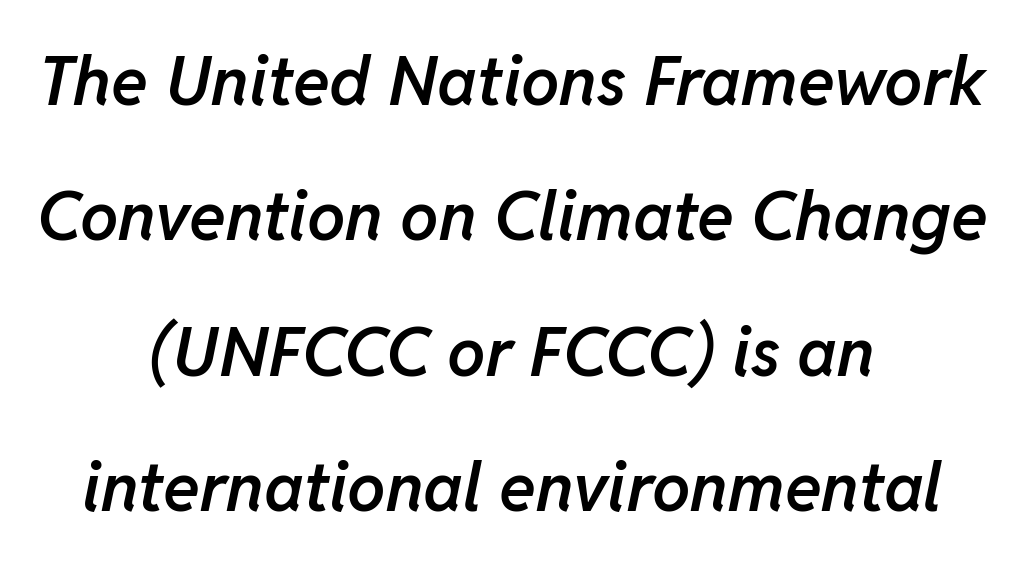
Characters are canted at an angle relative to the baseline's perpendicular. Nobody drew a line under any word here. Every row of glyphs is offset so its center matches the block's center. If you measured baseline to baseline, you'd find a long distance. Does the weight exceed regular? Yes, but only to semibold. Here the designer chose a conventional face with non-uniform glyph widths.
